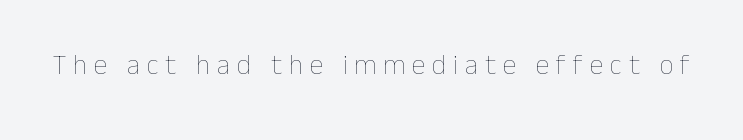
The image shows 28 px thin type, upright; set unusually wide letter spacing (+0.24 em), not underlined; low stroke contrast and a medium x-height.
